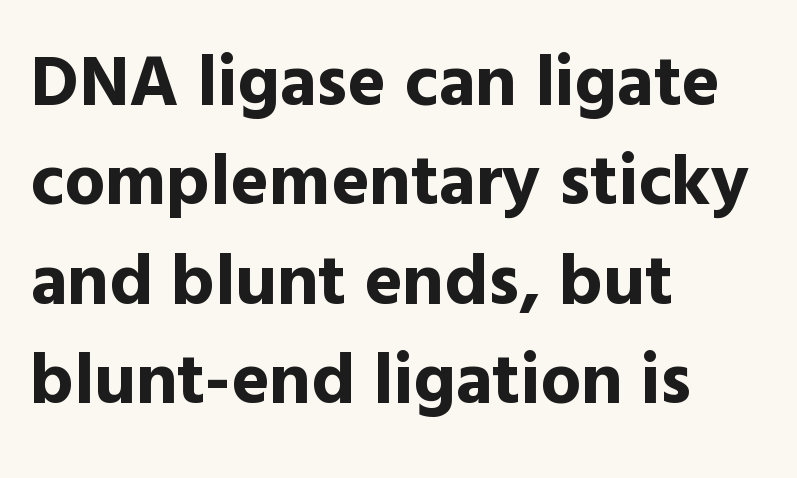
Strokes here are thick enough to call this a true bold. Each letter keeps its own natural width here, so spacing adapts to shape. Quick note: not italic, upright. Honestly, the letter spacing is just normal — you wouldn't notice it. Leading matches the norm, producing a regular column. Layout note: lines flush left.
